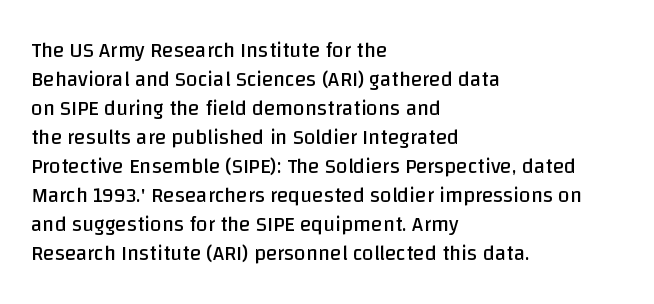
The image shows 21 px text type, upright; set left-aligned, normal line spacing (1.38x), normal letter spacing, not underlined.
